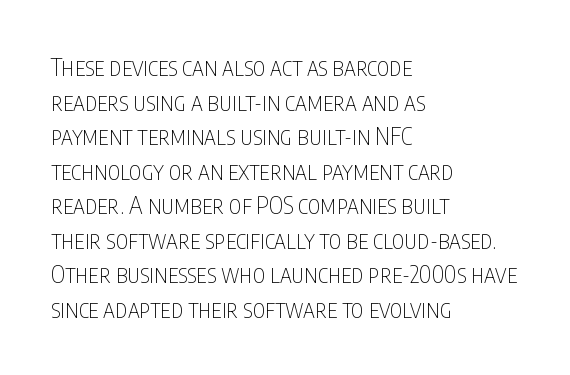
Q: Is the text bold? A: No.
Q: Is the text italic (slanted)? A: No, it is upright.
Q: Is the text underlined? A: No.
Q: How is the paragraph aligned? A: Left-aligned.
Q: Is the spacing between letters normal or unusually wide? A: Normal.
Q: Is the spacing between lines tight, normal or loose? A: Normal.
